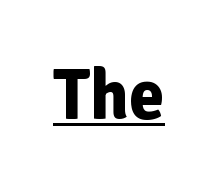
Chunky letters — that's bold for sure. Note the varied advance widths — an 'i' is clearly narrower than an 'm'. Like a heading marked for emphasis, these lines bear an underscore. A sans-serif font was chosen for this passage. Is there any slant? The stems are plumb.
